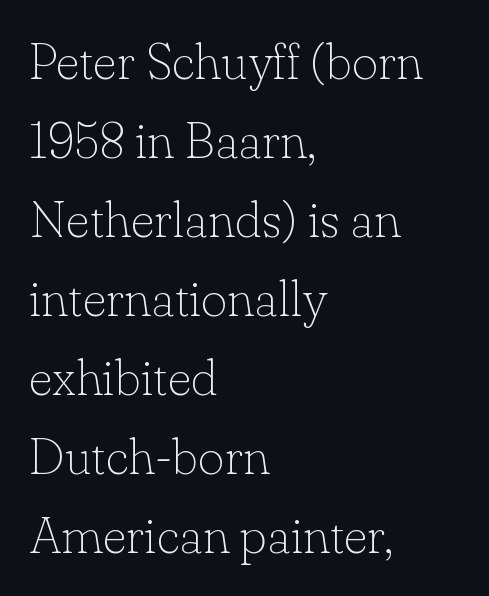
The image shows 51 px thin serif type, upright; set left-aligned, normal line spacing (1.55x), normal letter spacing, not underlined; low stroke contrast and a small x-height.
